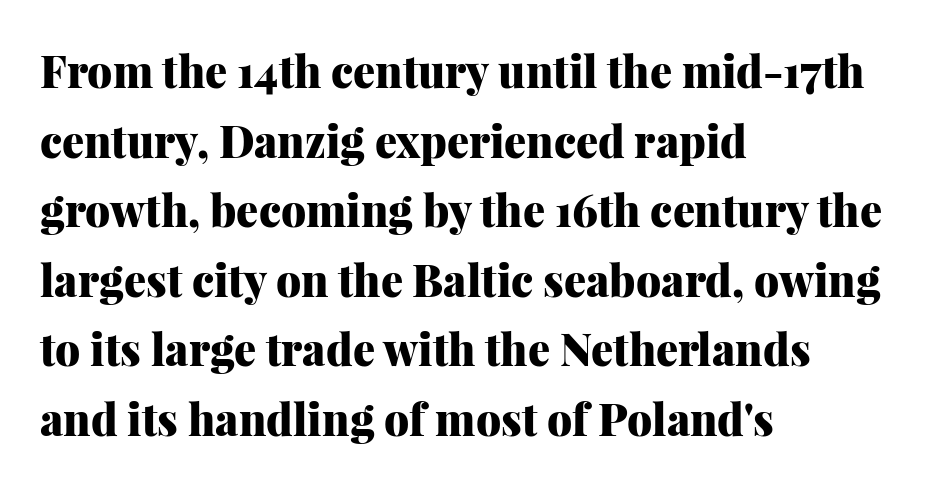
{"serif": "yes", "italic": "no", "bold": "yes", "weight": "heavy", "width": "normal", "stroke_contrast": "medium", "x_height": "medium", "monospaced": "no", "underline": "no", "align": "left", "line_spacing": "normal", "line_spacing_ratio": 1.58, "letter_spacing": "normal", "letter_spacing_em": 0.0, "glyph_px": 44}
